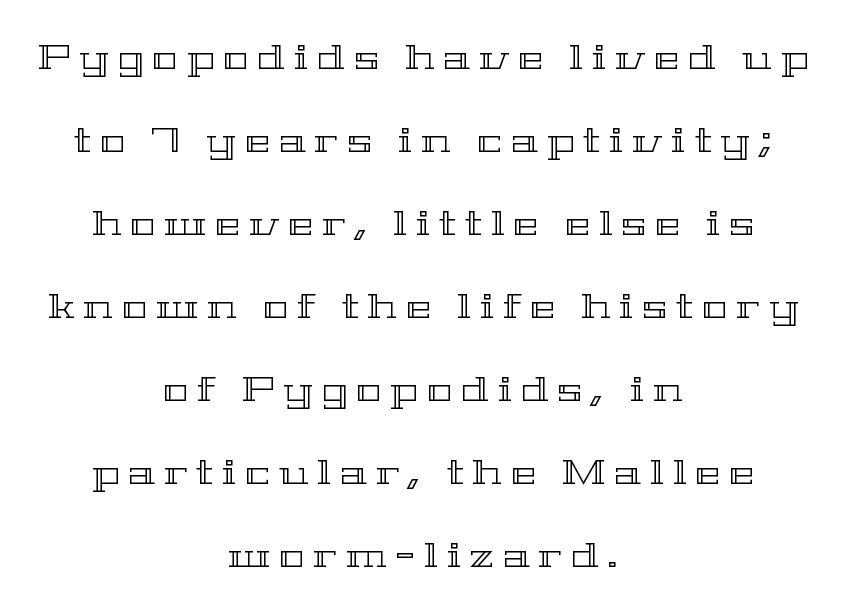
The image shows 34 px wide type, upright; set centered, loose line spacing (2.44x), unusually wide letter spacing (+0.26 em), not underlined; a medium x-height.
